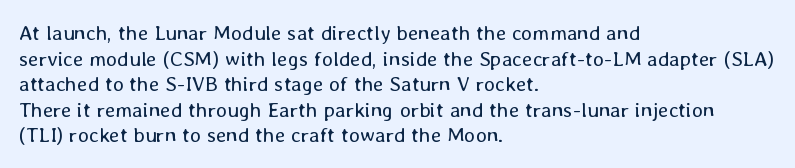
Does extra space separate the letters? No, they use regular spacing. The passage is arranged the way most books set body copy — flush left. The area under the type is left untouched. The face looks like a standard text weight, possibly lighter. Notice how the stems are strictly vertical — no italics here.
